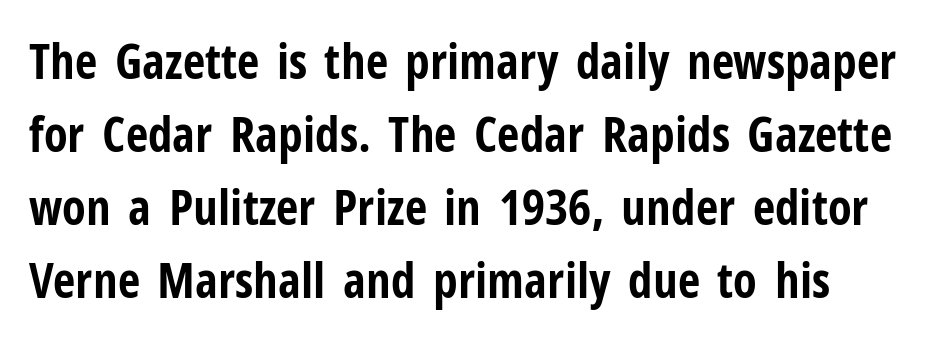
Q: Is the text bold? A: Yes.
Q: Is the text italic (slanted)? A: No, it is upright.
Q: Is the typeface a serif or a sans-serif typeface? A: Sans-serif.
Q: Is the text underlined? A: No.
Q: Is the spacing between letters normal or unusually wide? A: Normal.
Q: Is the spacing between lines tight, normal or loose? A: Normal.
Q: Width (condensed, normal, or wide)? A: Condensed.
Q: Stroke contrast? A: Low.
Q: x-height? A: Medium.
Q: Monospaced? A: No.
